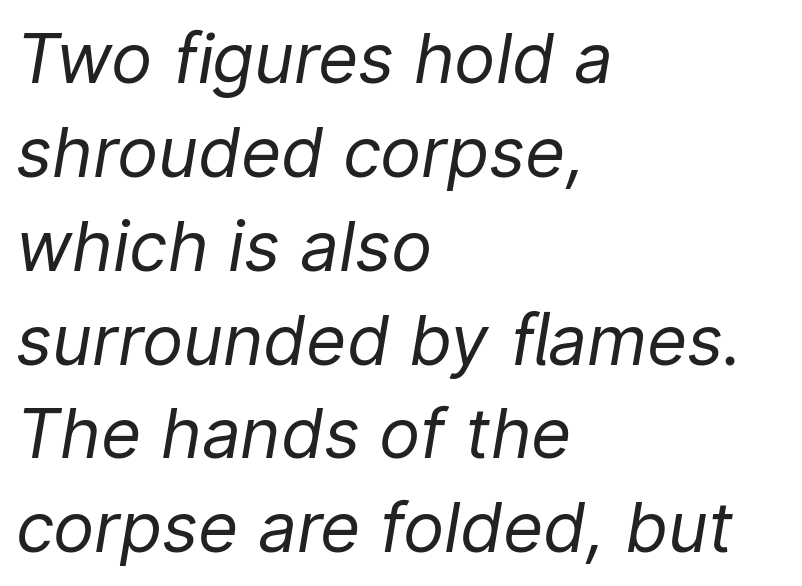
The image shows 69 px regular-weight type, italic (leaning right); set left-aligned, normal line spacing (1.36x), normal letter spacing, not underlined; low stroke contrast and a medium x-height.
